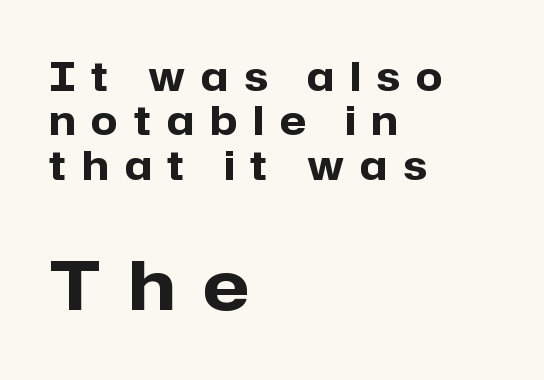
The composition opens small and finishes big. The rendering anchors every line to the left-hand side. Reading down the column, the eye jumps only a short way to each next line. A dark, heavy texture on the line: the type is bold. Tracking value appears strongly positive — letters spread wide.
